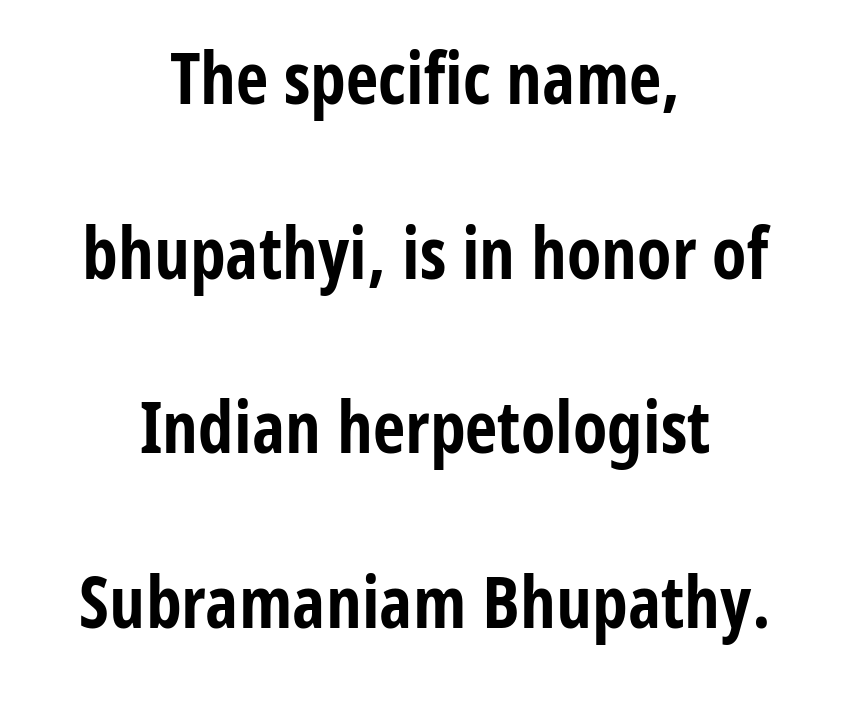
The image shows 71 px bold, condensed sans-serif type, upright; set centered, loose line spacing (2.46x), normal letter spacing, not underlined; low stroke contrast and a medium x-height.
